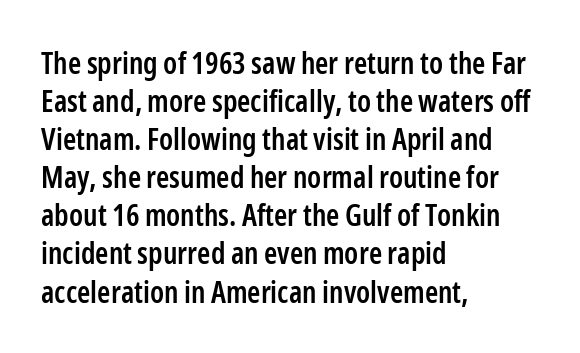
The image shows 30 px semibold, condensed sans-serif type, upright; set left-aligned, normal line spacing (1.27x), normal letter spacing, not underlined; low stroke contrast and a medium x-height.
